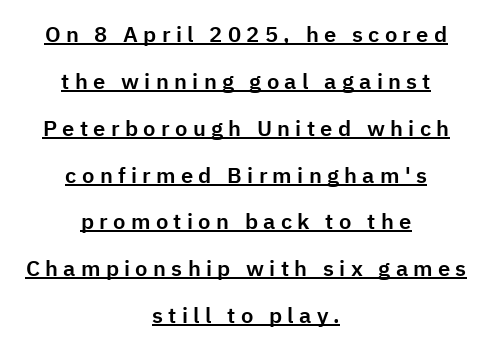
Words appear elongated and porous because spacing is wide. Somebody hit Ctrl+U on this one — the words are underlined. How would I describe the line gaps? Wide and relaxed. Do the letters lean? They stand straight.
